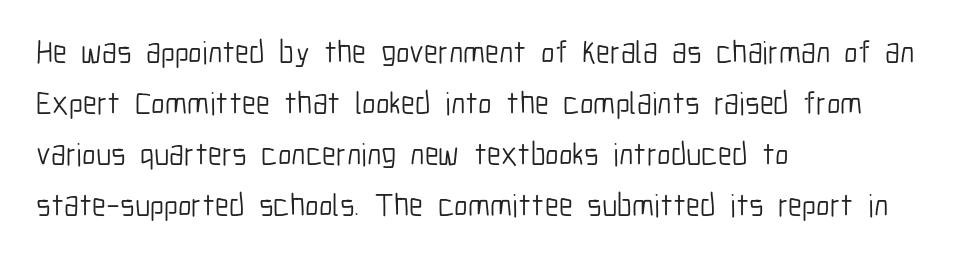
To sum up the face: it is a sans, with no serifs. These lines are set flush left with a ragged right edge. Between one letter and the next there's only the usual sliver of space. The typesetting does not lean heavy: it is not bold. Note the varied advance widths — an 'i' is clearly narrower than an 'm'. Ascenders rise straight up at ninety degrees.
